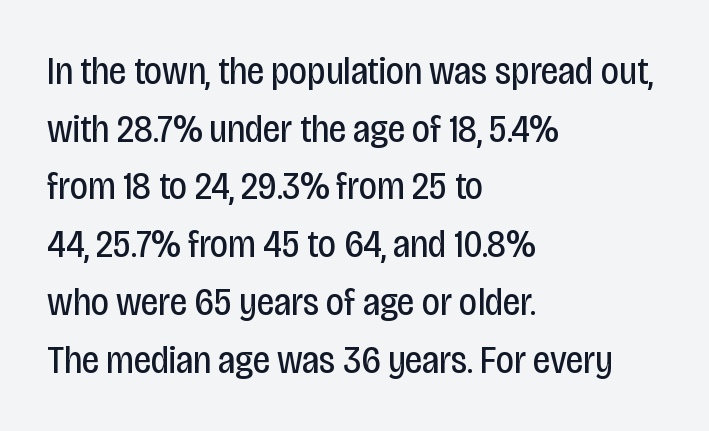
Q: Is the text bold? A: No.
Q: Is the text italic (slanted)? A: No, it is upright.
Q: Is the typeface a serif or a sans-serif typeface? A: Sans-serif.
Q: Is the text underlined? A: No.
Q: How is the paragraph aligned? A: Left-aligned.
Q: Is the spacing between letters normal or unusually wide? A: Normal.
Q: Is the spacing between lines tight, normal or loose? A: Normal.
Q: Width (condensed, normal, or wide)? A: Condensed.
Q: Stroke contrast? A: Low.
Q: x-height? A: Large.
Q: Monospaced? A: No.
